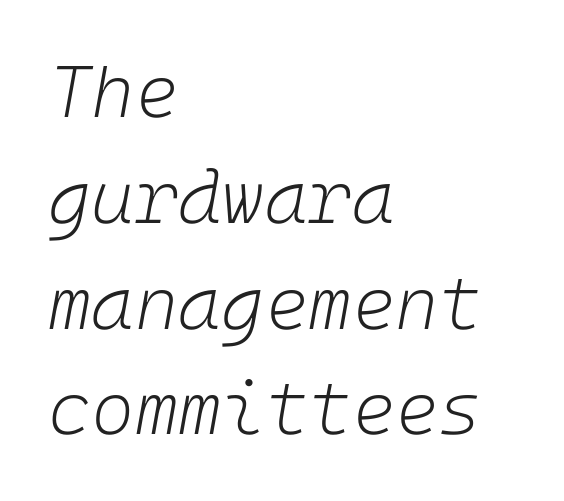
A classic flush-left, rag-right setting is used for this passage. Honestly, there is no underline to notice here at all. This rendering leaves character spacing at its baseline value. It's the slanting kind of type. A typesetter would call this leading conventional body-copy spacing.
